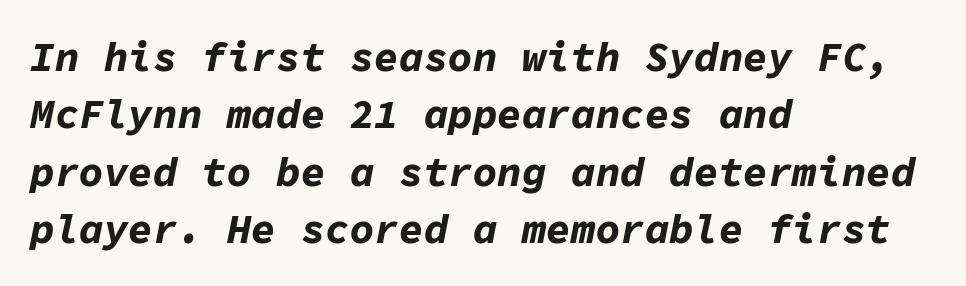
Q: Is the text bold? A: Yes.
Q: Is the text italic (slanted)? A: Yes, it leans right by about 11 degrees.
Q: Is the text underlined? A: No.
Q: How is the paragraph aligned? A: Left-aligned.
Q: Is the spacing between letters normal or unusually wide? A: Normal.
Q: Is the spacing between lines tight, normal or loose? A: Normal.
Q: Width (condensed, normal, or wide)? A: Normal.
Q: Stroke contrast? A: Low.
Q: x-height? A: Medium.
Q: Monospaced? A: Yes.
